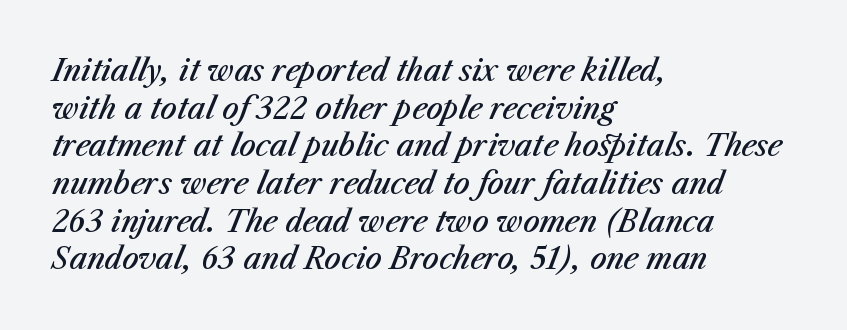
Q: Is the text bold? A: Semi-bold.
Q: Is the text italic (slanted)? A: Yes, it leans right by about 23 degrees.
Q: Is the text underlined? A: No.
Q: How is the paragraph aligned? A: Left-aligned.
Q: Is the spacing between letters normal or unusually wide? A: Normal.
Q: Is the spacing between lines tight, normal or loose? A: Normal.
Q: Width (condensed, normal, or wide)? A: Normal.
Q: Stroke contrast? A: Medium.
Q: x-height? A: Medium.
Q: Monospaced? A: No.
